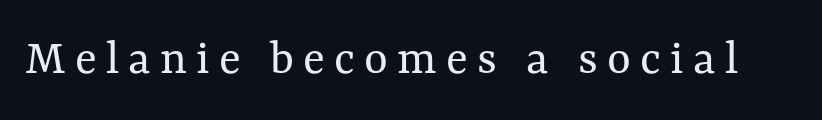
{"italic": "no", "bold": "no", "weight": "regular", "width": "normal", "stroke_contrast": "medium", "x_height": "medium", "monospaced": "no", "underline": "no", "glyph_px": 51}
